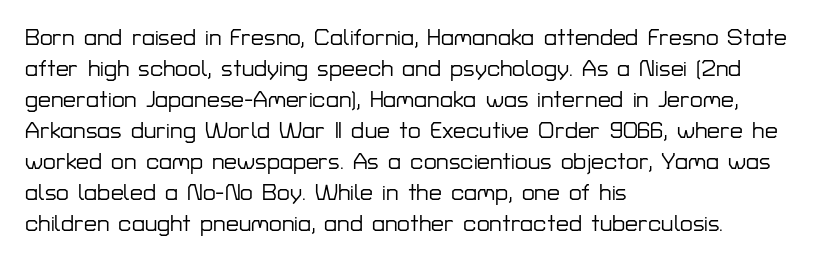
The designer left line spacing at the default. Glance below the letters and you will spot only blank space. The letters sit at their default tracking, neither squeezed nor spread. If you drew a line through each stem, it would be perfectly vertical. The compositor pushed each line to the left boundary.
